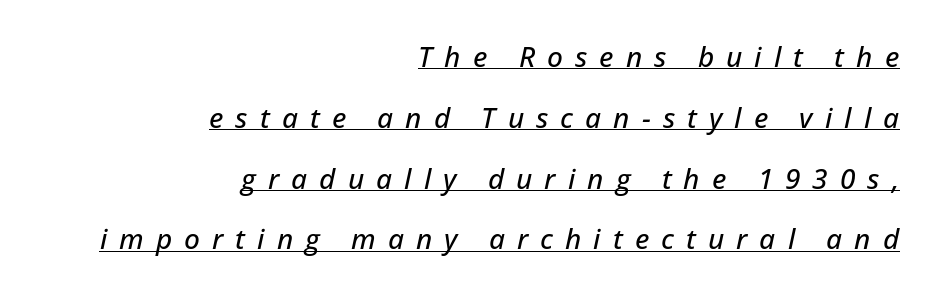
Q: Is the text italic (slanted)? A: Yes, it leans right by about 12 degrees.
Q: Is the text underlined? A: Yes.
Q: How is the paragraph aligned? A: Right-aligned.
Q: Is the spacing between letters normal or unusually wide? A: Unusually wide.
Q: Is the spacing between lines tight, normal or loose? A: Loose.
Q: Width (condensed, normal, or wide)? A: Normal.
Q: Stroke contrast? A: Low.
Q: x-height? A: Medium.
Q: Monospaced? A: No.
